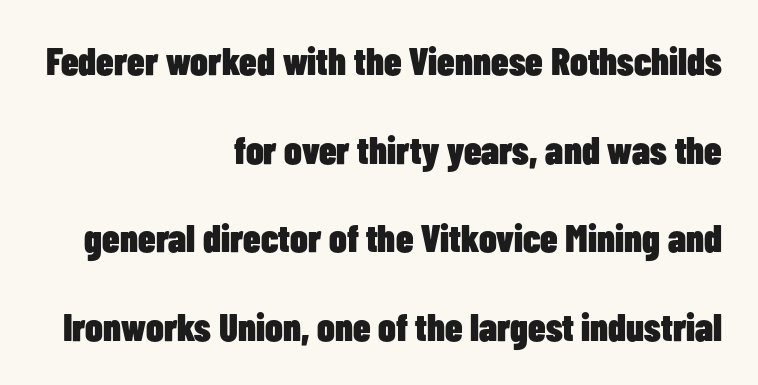
Q: Is the text bold? A: Yes.
Q: Is the text italic (slanted)? A: No, it is upright.
Q: Is the typeface a serif or a sans-serif typeface? A: Sans-serif.
Q: Is the text underlined? A: No.
Q: How is the paragraph aligned? A: Right-aligned.
Q: Is the spacing between letters normal or unusually wide? A: Normal.
Q: Is the spacing between lines tight, normal or loose? A: Loose.
Q: Width (condensed, normal, or wide)? A: Condensed.
Q: Stroke contrast? A: Low.
Q: x-height? A: Medium.
Q: Monospaced? A: No.
